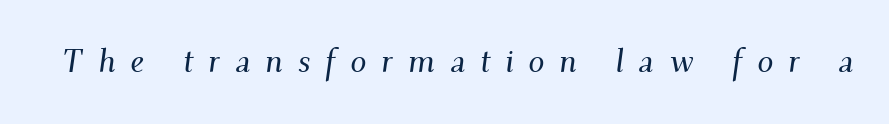
Q: Is the text italic (slanted)? A: Yes, it leans right by about 9 degrees.
Q: Is the typeface a serif or a sans-serif typeface? A: Serif.
Q: Is the text underlined? A: No.
Q: Is the spacing between letters normal or unusually wide? A: Unusually wide.
Q: Width (condensed, normal, or wide)? A: Normal.
Q: Stroke contrast? A: Medium.
Q: x-height? A: Small.
Q: Monospaced? A: No.
